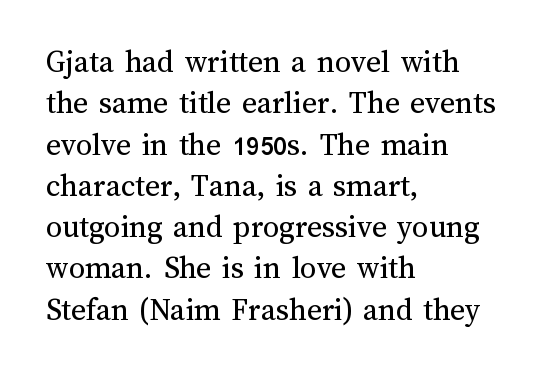
The lettering stays uniformly vertical, giving the passage a roman look. Type without underlining. The face used here is proportionally spaced, like ordinary book or web type. These lines keep a tight, regular rhythm from letter to letter. Stems here are at most as thick as an everyday book face.
